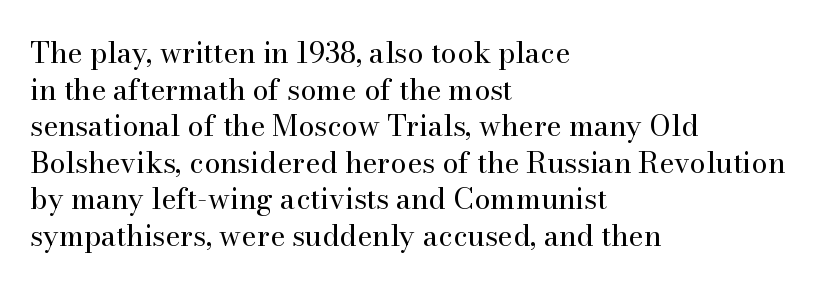
A clean baseline with only descenders dipping below it. Notice how the stems are strictly vertical — no italics here. The setting favours the left margin, as ordinary paragraphs usually do. Leading matches the norm, producing a regular column. Think of a printed novel: that variable character pitch is what you see here.
